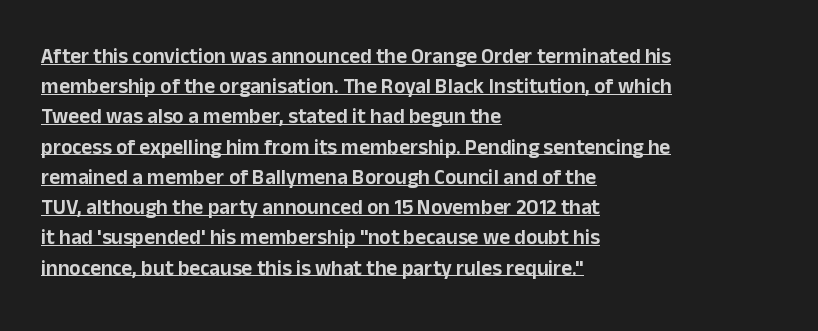
Default kerning and tracking; the words read as compact shapes. The passage shown stacks its lines at a standard gap. Beneath each row of characters lies a ruled line. Compared with a centered layout, this one pins lines to the left instead. Is there any slant? The stems are plumb.
